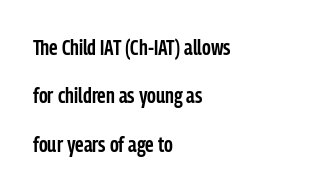
Descenders hang freely into open space. In terms of weight, the rendering is demibold, just under bold. Characters follow at the spacing the type designer built in. Students, observe: this is what heavily led, spacious text looks like. The letters stand upright; this is a roman face. The typesetter chose a ragged-right arrangement here.
